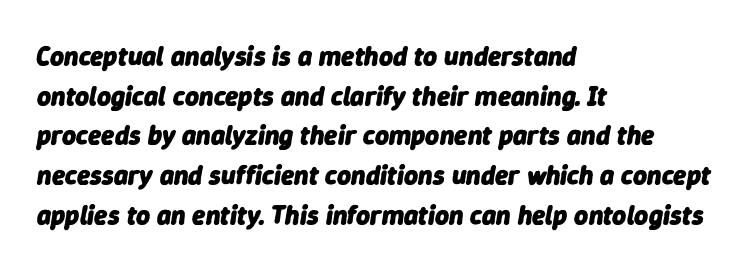
The image shows 27 px bold type, italic (leaning right); set left-aligned, normal line spacing (1.47x), normal letter spacing, not underlined.
